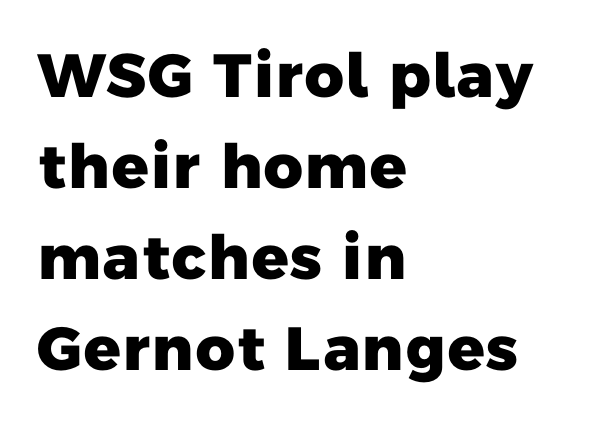
{"serif": "no", "bold": "yes", "weight": "heavy", "width": "normal", "stroke_contrast": "low", "x_height": "medium", "monospaced": "no", "underline": "no", "align": "left", "line_spacing": "normal", "line_spacing_ratio": 1.49, "letter_spacing": "normal", "letter_spacing_em": 0.0, "glyph_px": 61}
